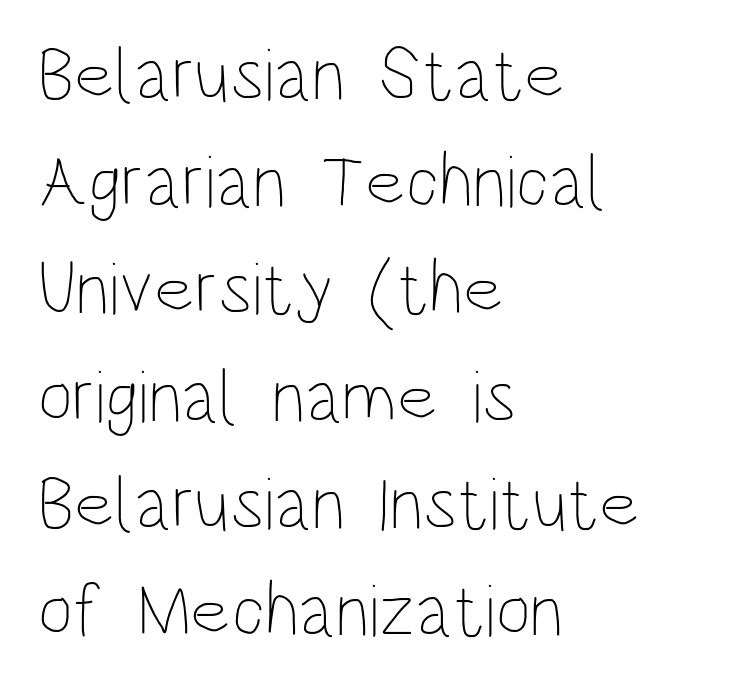
Alignment: flush left. Think of a printed novel: that variable character pitch is what you see here. Nobody touched the tracking dial on this one. Is there much room between lines? A standard amount, neither cramped nor airy. Any mark beneath the type? The region is blank.
